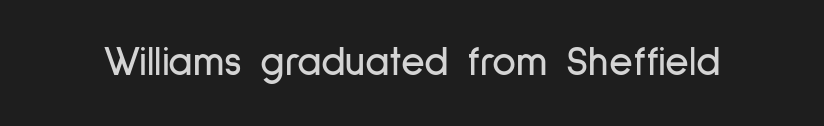
The image shows 41 px condensed sans-serif type, upright; set normal letter spacing, not underlined; low stroke contrast and a medium x-height.
